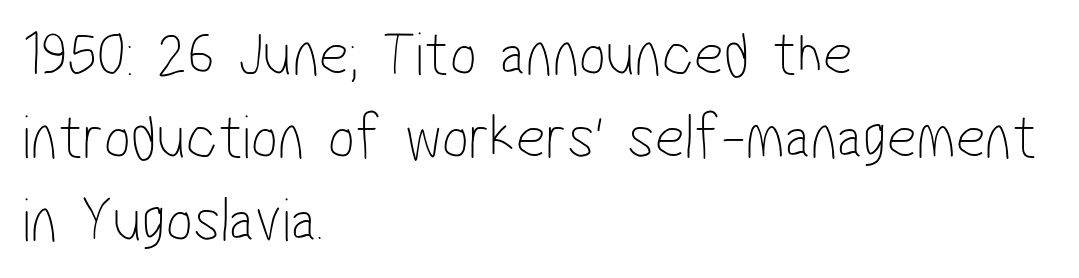
Q: Is the text bold? A: No.
Q: Is the typeface a serif or a sans-serif typeface? A: Sans-serif.
Q: Is the text underlined? A: No.
Q: How is the paragraph aligned? A: Left-aligned.
Q: Is the spacing between letters normal or unusually wide? A: Normal.
Q: Is the spacing between lines tight, normal or loose? A: Normal.
Q: Width (condensed, normal, or wide)? A: Condensed.
Q: Stroke contrast? A: Low.
Q: x-height? A: Medium.
Q: Monospaced? A: No.
